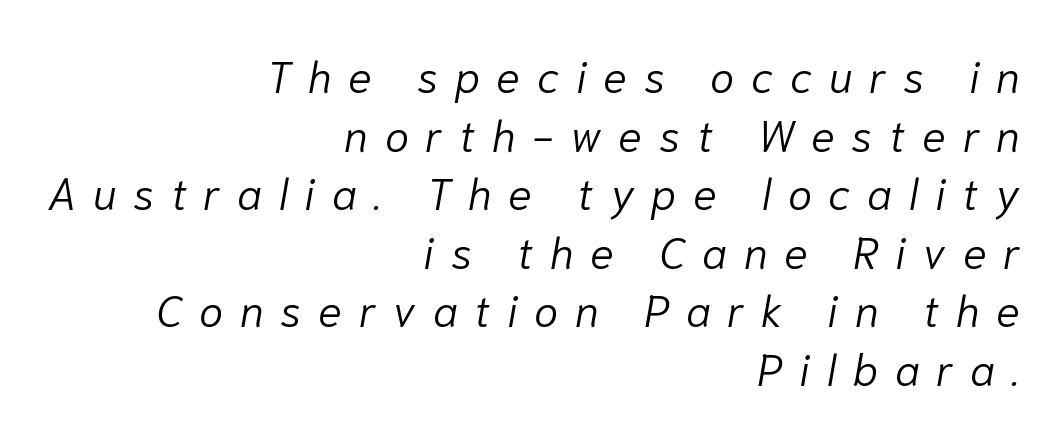
Regular leading. What stands out about the letter spacing? Its width — letters are far apart. Looks like regular typesetting: each glyph gets only the width it needs. Right-aligned paragraph, ragged on the left. Weight: not bold — regular or lighter.
